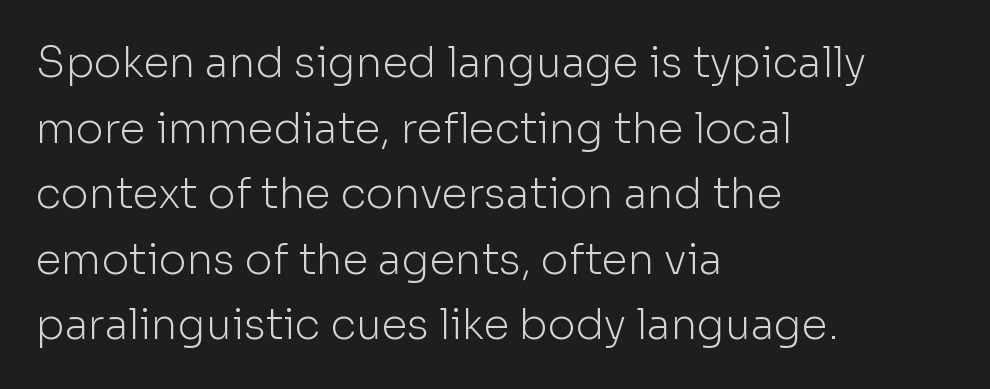
{"serif": "no", "italic": "no", "bold": "no", "weight": "light", "width": "normal", "stroke_contrast": "low", "x_height": "medium", "monospaced": "no", "underline": "no", "align": "left", "line_spacing": "normal", "line_spacing_ratio": 1.56, "letter_spacing": "normal", "letter_spacing_em": 0.0, "glyph_px": 42}
